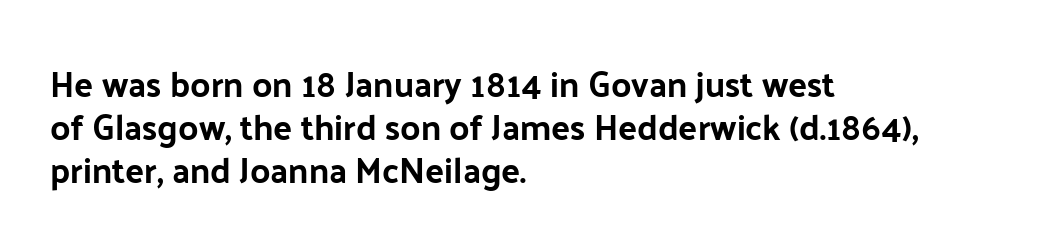
Q: Is the text italic (slanted)? A: No, it is upright.
Q: Is the typeface a serif or a sans-serif typeface? A: Sans-serif.
Q: Is the text underlined? A: No.
Q: How is the paragraph aligned? A: Left-aligned.
Q: Is the spacing between letters normal or unusually wide? A: Normal.
Q: Width (condensed, normal, or wide)? A: Normal.
Q: Stroke contrast? A: Low.
Q: x-height? A: Medium.
Q: Monospaced? A: No.
